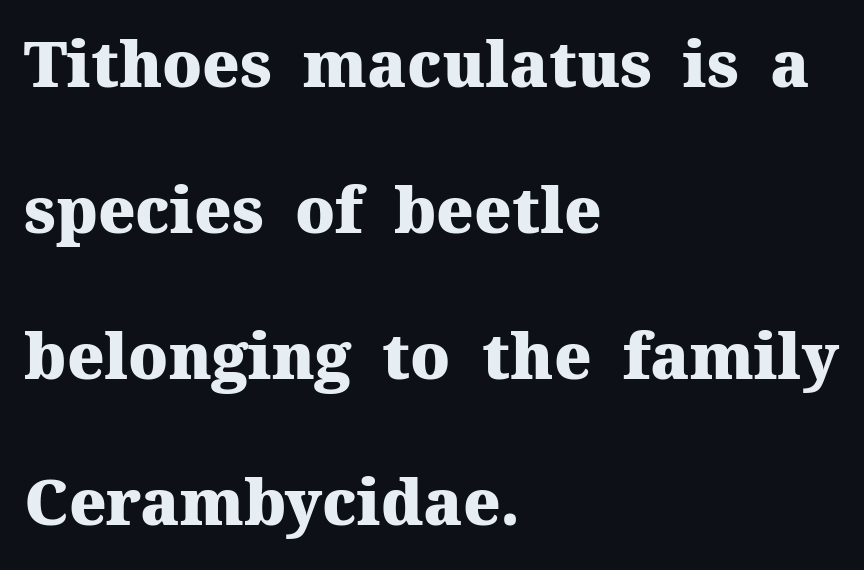
The image shows 63 px heavy serif type, upright; set left-aligned, loose line spacing (2.32x), normal letter spacing, not underlined; medium stroke contrast and a medium x-height.
